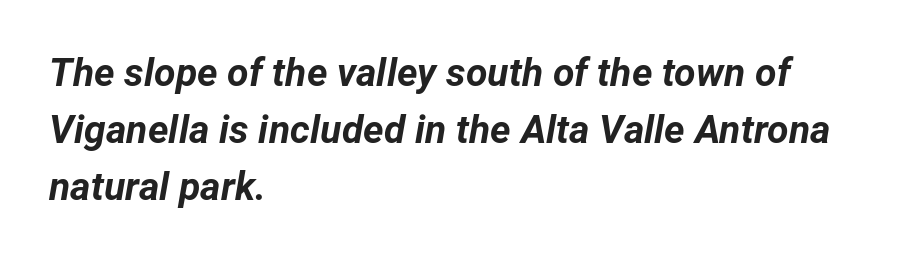
The font's italic variant was chosen for this text. Does the copy run flush right? No — it runs flush left. Default kerning and tracking; the words read as compact shapes. A bare baseline throughout the passage. Each glyph is drawn with heavy, bold strokes.
